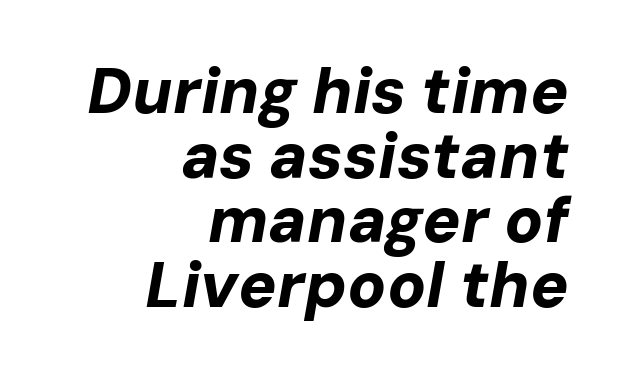
The image shows 64 px bold type, italic (leaning right); set right-aligned, tight line spacing (1.01x), normal letter spacing, not underlined; low stroke contrast and a medium x-height.
